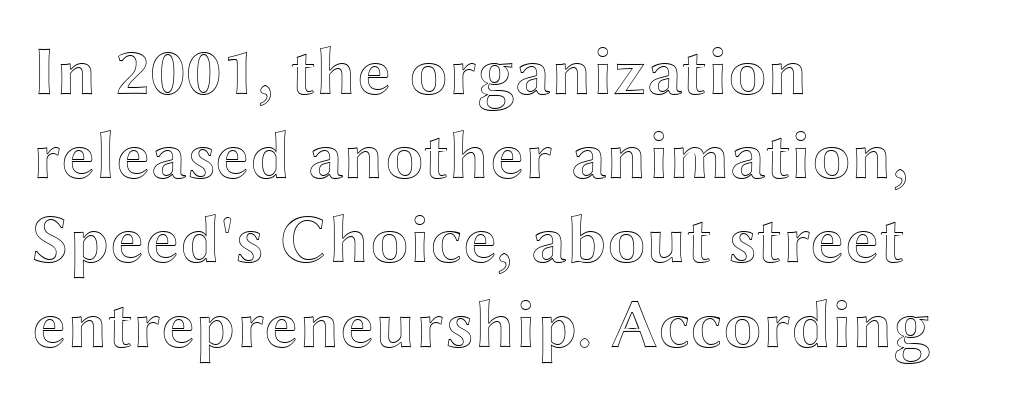
The image shows 69 px wide type, upright; set left-aligned, line spacing 1.22x, normal letter spacing, not underlined; a medium x-height.
